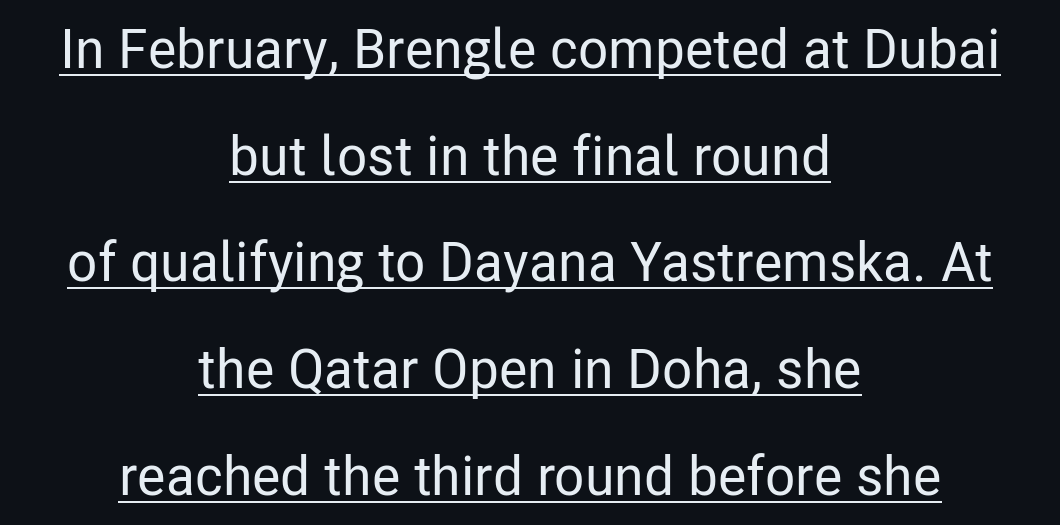
The image shows 55 px condensed sans-serif type, upright; set centered, loose line spacing (1.94x), normal letter spacing, underlined; low stroke contrast and a medium x-height.
